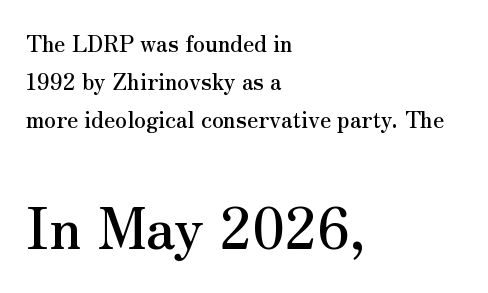
The block sitting lower on the canvas is the one with enlarged characters. The rendering keeps characters at their native spacing. Character widths vary here, with narrow letters taking less room than wide ones. Descenders hang freely into open space.
